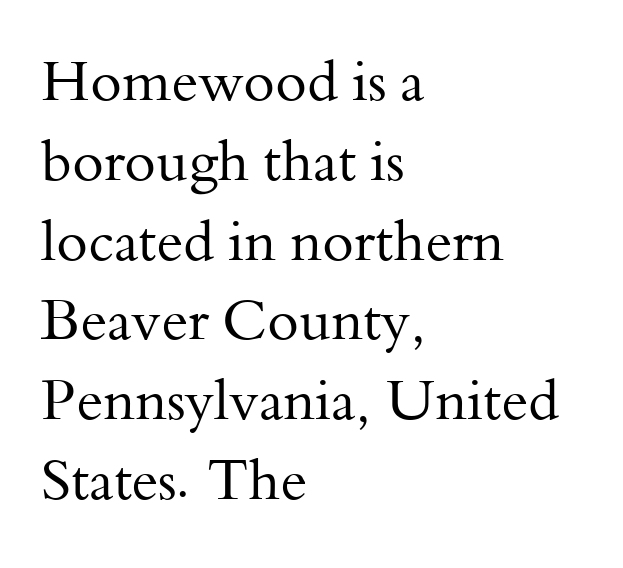
Q: Is the text bold? A: No.
Q: Is the text italic (slanted)? A: No, it is upright.
Q: Is the typeface a serif or a sans-serif typeface? A: Serif.
Q: Is the text underlined? A: No.
Q: How is the paragraph aligned? A: Left-aligned.
Q: Is the spacing between letters normal or unusually wide? A: Normal.
Q: Is the spacing between lines tight, normal or loose? A: Normal.
Q: Width (condensed, normal, or wide)? A: Normal.
Q: Stroke contrast? A: Medium.
Q: x-height? A: Small.
Q: Monospaced? A: No.
